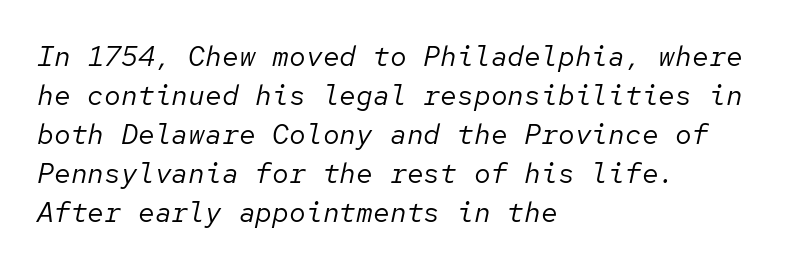
The image shows 28 px regular-weight type, italic (leaning right), monospaced; set left-aligned, normal line spacing (1.39x), normal letter spacing, not underlined; low stroke contrast and a medium x-height.
